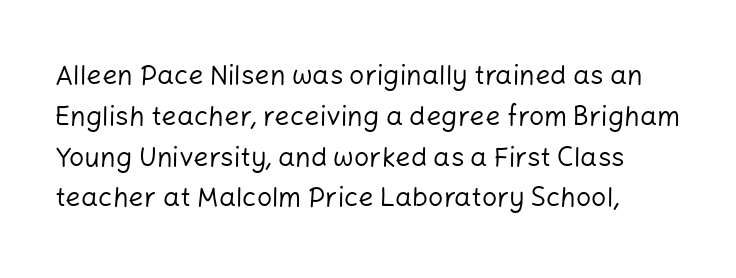
{"italic": "no", "bold": "no", "underline": "no", "line_spacing": "normal", "line_spacing_ratio": 1.51, "letter_spacing": "normal", "letter_spacing_em": 0.0, "glyph_px": 27}
